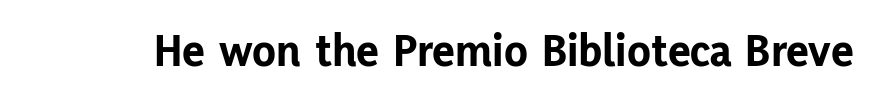
{"serif": "no", "italic": "no", "bold": "yes", "weight": "bold", "width": "normal", "stroke_contrast": "low", "x_height": "medium", "monospaced": "no", "underline": "no", "letter_spacing": "normal", "letter_spacing_em": 0.0, "glyph_px": 48}
